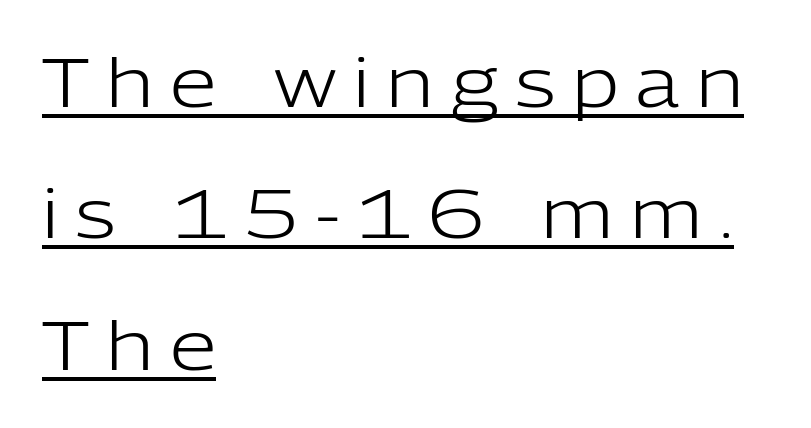
The image shows 67 px light sans-serif type, upright; set left-aligned, loose line spacing (1.96x), unusually wide letter spacing (+0.25 em), underlined; low stroke contrast and a medium x-height.
